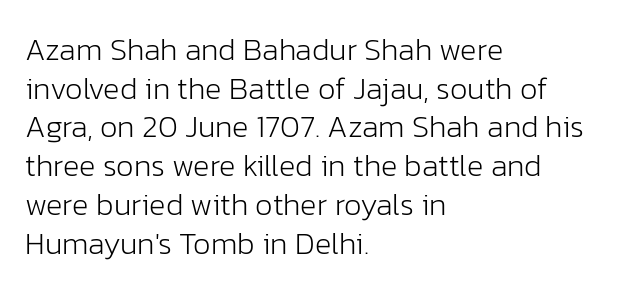
Has an underline been added? It has not. Stem width sits at or under what a default text font uses. Compared with a centered layout, this one pins lines to the left instead. Line spacing here is normal. Honestly, the letter spacing is just normal — you wouldn't notice it. These lines are rendered in a variable-pitch font.
